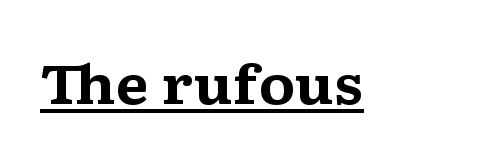
The lettering stays uniformly vertical, giving the passage a roman look. Each letter's strokes conclude with small projecting serifs. This sample has the flowing, uneven cadence of proportional lettering. There is no visible air inserted between adjacent glyphs. Somebody hit Ctrl+U on this one — the words are underlined. The strokes are fattened all the way to bold.
